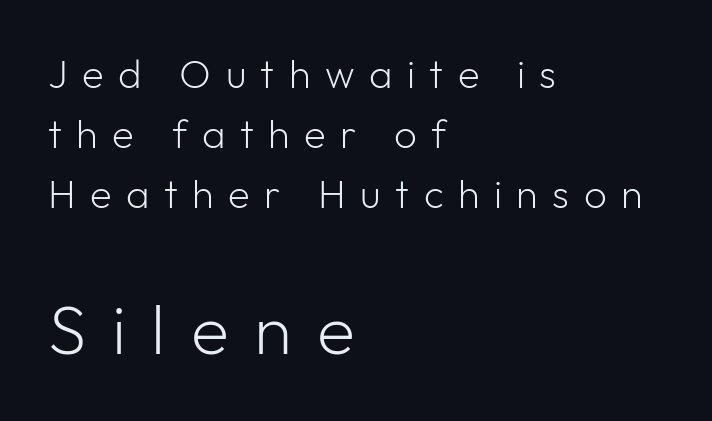
Compare the two chunks: the lower has the greater cap height. Left-aligned paragraph, ragged on the right. The typesetting does not lean heavy: it is not bold. This is the regular roman posture of the typeface.
